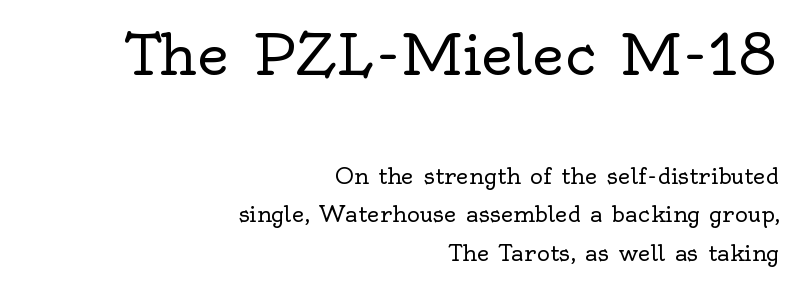
{"serif": "yes", "italic": "no", "bold": "no", "weight": "regular", "width": "normal", "x_height": "small", "monospaced": "no", "underline": "no", "align": "right", "line_spacing_ratio": 1.75, "letter_spacing": "normal", "letter_spacing_em": 0.0, "larger_block": "first", "size_ratio": 2.55, "glyph_px": 56}
